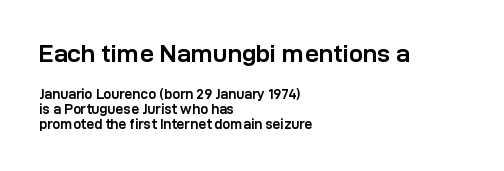
The image shows 25 px bold type, upright; set left-aligned, tight line spacing (1.07x), normal letter spacing, not underlined; the first (top) block is 1.79x larger.
